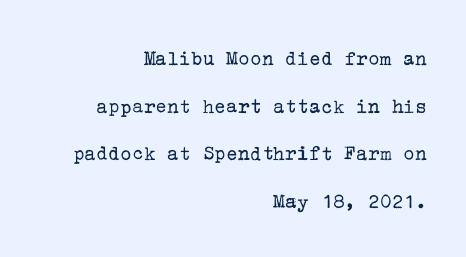
The image shows 22 px text type, upright; set right-aligned, loose line spacing (2.17x), normal letter spacing, not underlined.
